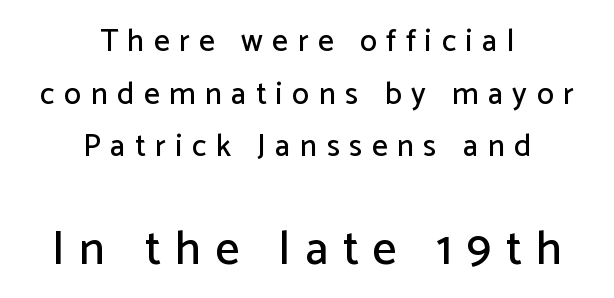
Here the designer chose a conventional face with non-uniform glyph widths. Are there feet on the stems? There aren't — it's a sans. Notice how the stems are strictly vertical — no italics here. These lines have a slow, spaced-out rhythm from letter to letter. Line spacing here is normal. Two sizes are in play, and the larger belongs to the second block.
